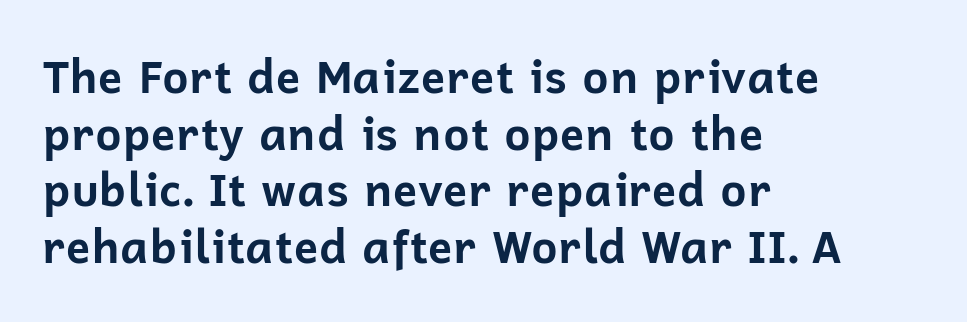
{"serif": "no", "italic": "no", "bold": "yes", "weight": "bold", "width": "normal", "stroke_contrast": "low", "x_height": "medium", "monospaced": "no", "underline": "no", "align": "left", "line_spacing": "normal", "line_spacing_ratio": 1.26, "letter_spacing": "normal", "letter_spacing_em": 0.0, "glyph_px": 45}
